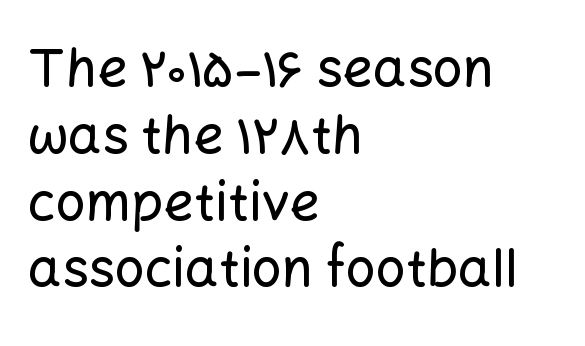
The image shows 53 px sans-serif type, upright; set left-aligned, normal line spacing (1.26x), normal letter spacing, not underlined; low stroke contrast and a medium x-height.
